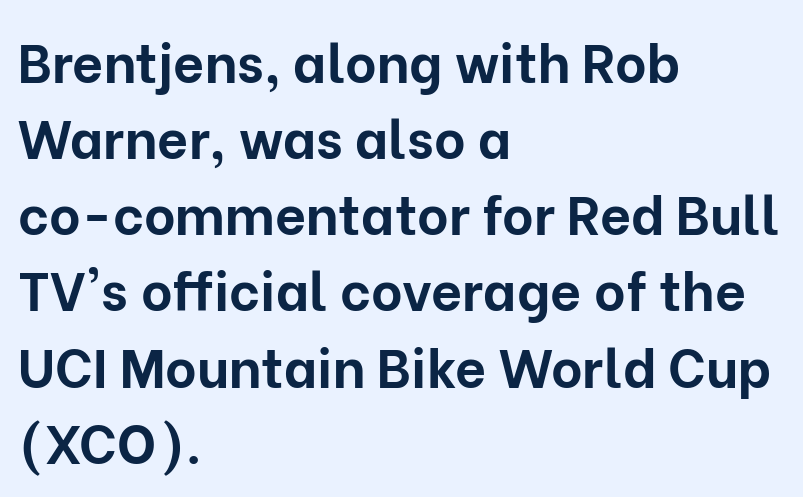
{"serif": "no", "italic": "no", "bold": "yes", "weight": "bold", "width": "normal", "stroke_contrast": "low", "x_height": "medium", "monospaced": "no", "underline": "no", "align": "left", "line_spacing": "normal", "line_spacing_ratio": 1.41, "letter_spacing": "normal", "letter_spacing_em": 0.0, "glyph_px": 54}
